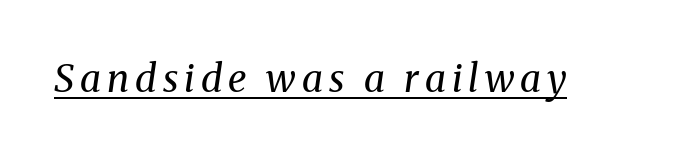
Caption: lettering with a line underneath. Notice how the stems are inclined rather than vertical — that's the hallmark of italics. Varying glyph widths throughout — classic text-font behaviour. These lines are composed in type with serifs. Ink coverage per letter is moderate at most.
